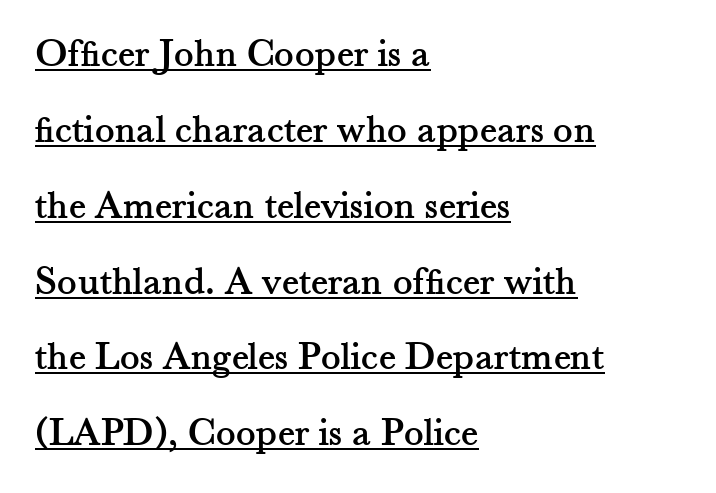
{"serif": "yes", "italic": "no", "width": "normal", "stroke_contrast": "medium", "x_height": "small", "monospaced": "no", "underline": "yes", "align": "left", "line_spacing_ratio": 1.85, "letter_spacing": "normal", "letter_spacing_em": 0.0, "glyph_px": 41}
